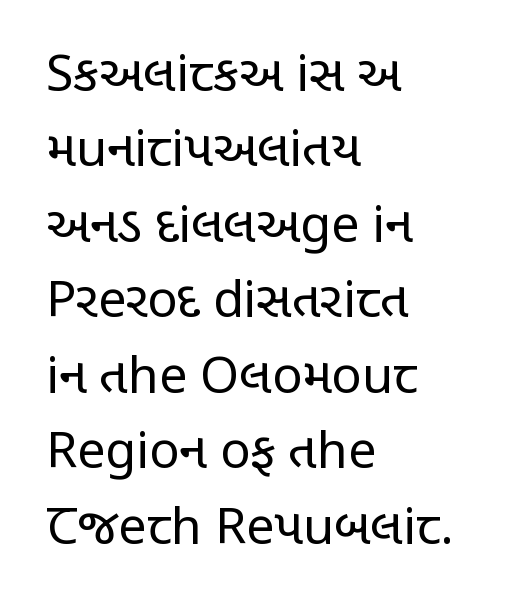
{"serif": "no", "italic": "no", "bold": "no", "weight": "regular", "width": "condensed", "stroke_contrast": "low", "x_height": "large", "monospaced": "no", "underline": "no", "align": "left", "line_spacing": "normal", "line_spacing_ratio": 1.51, "letter_spacing": "normal", "letter_spacing_em": 0.0, "glyph_px": 50}
